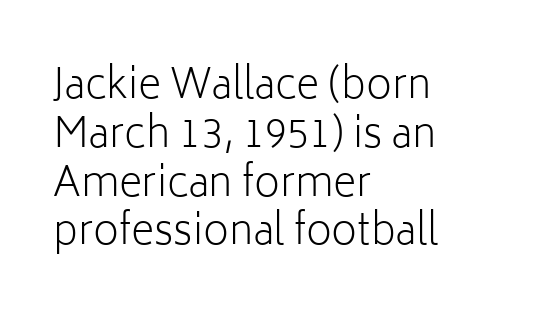
The image shows 40 px light sans-serif type, upright; set left-aligned, line spacing 1.22x, normal letter spacing, not underlined; low stroke contrast and a medium x-height.
